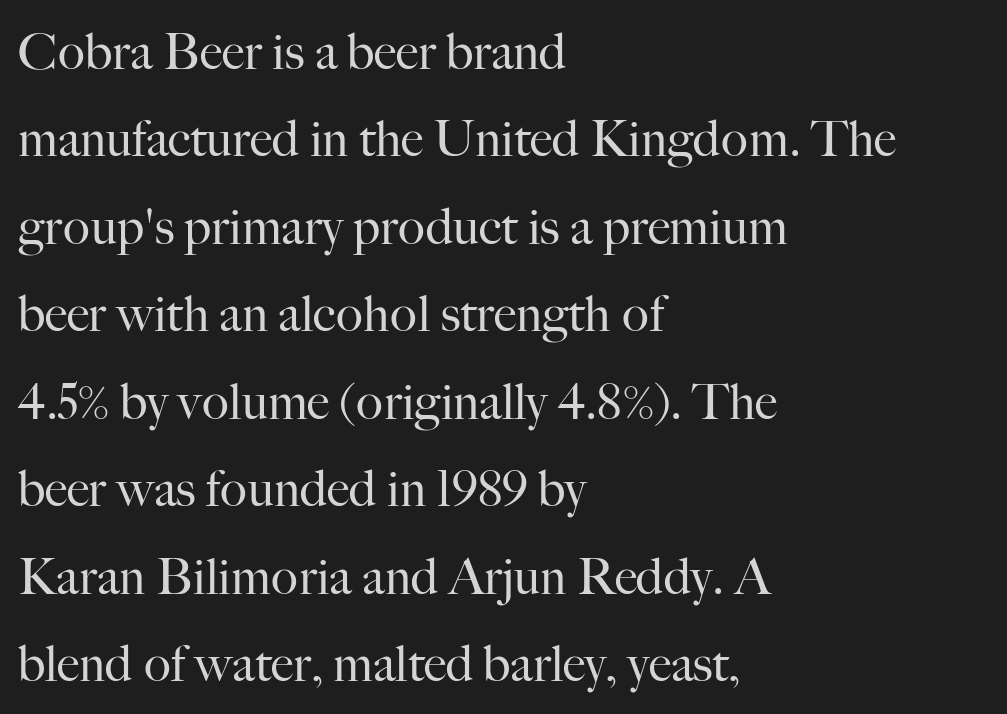
{"serif": "yes", "italic": "no", "bold": "no", "weight": "regular", "width": "normal", "stroke_contrast": "high", "x_height": "small", "monospaced": "no", "underline": "no", "align": "left", "line_spacing_ratio": 1.75, "letter_spacing": "normal", "letter_spacing_em": 0.0, "glyph_px": 50}
